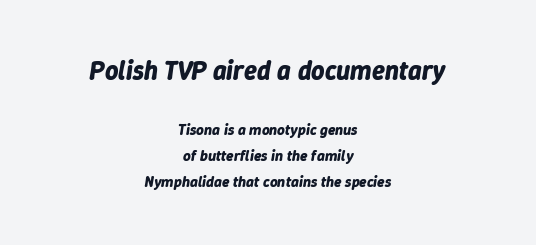
Here the glyphs are tracked normally, forming tight word shapes. The space directly below the letters is spotless. The glyphs have the mass of a bold cut. Caption: upper text group enlarged, lower text group reduced. Style check: oblique.
